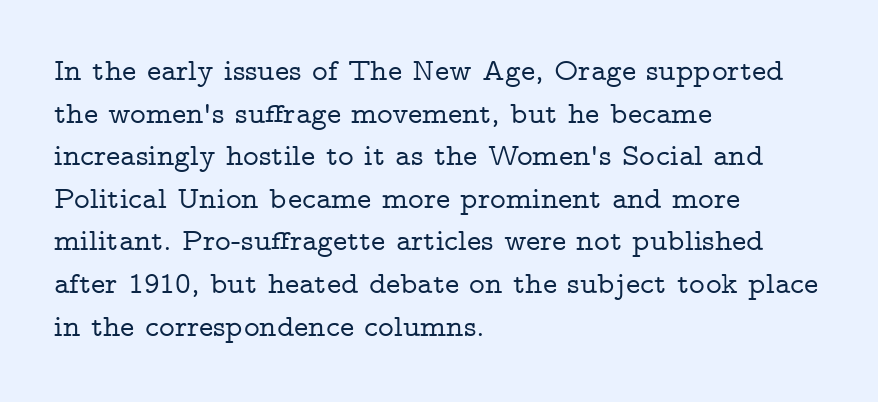
{"serif": "yes", "italic": "no", "width": "wide", "stroke_contrast": "low", "x_height": "medium", "monospaced": "no", "underline": "no", "align": "left", "line_spacing": "normal", "line_spacing_ratio": 1.42, "letter_spacing": "normal", "letter_spacing_em": 0.0, "glyph_px": 30}
